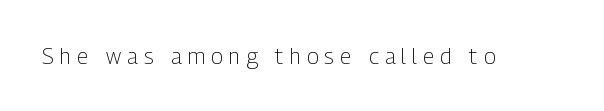
The image shows 22 px text type, upright; set unusually wide letter spacing (+0.27 em), not underlined.
